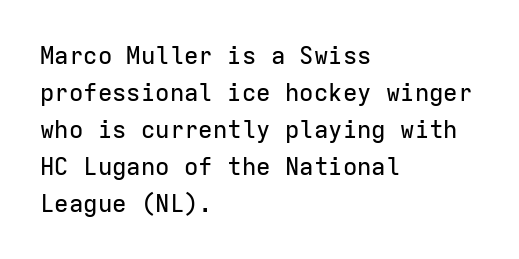
{"italic": "no", "underline": "no", "align": "left", "line_spacing": "normal", "line_spacing_ratio": 1.54, "letter_spacing": "normal", "letter_spacing_em": 0.0, "glyph_px": 24}
